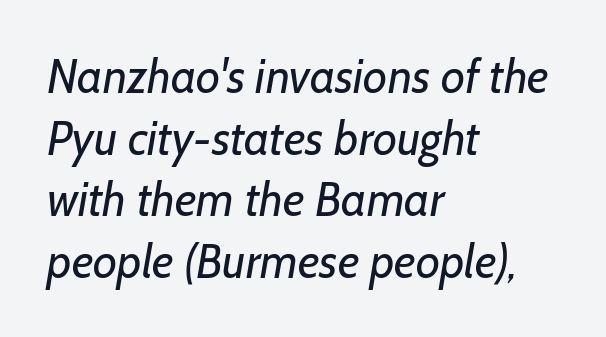
Q: Is the text bold? A: No.
Q: Is the typeface a serif or a sans-serif typeface? A: Sans-serif.
Q: Is the text underlined? A: No.
Q: How is the paragraph aligned? A: Left-aligned.
Q: Is the spacing between letters normal or unusually wide? A: Normal.
Q: Is the spacing between lines tight, normal or loose? A: Normal.
Q: Width (condensed, normal, or wide)? A: Normal.
Q: Stroke contrast? A: Low.
Q: x-height? A: Medium.
Q: Monospaced? A: No.
